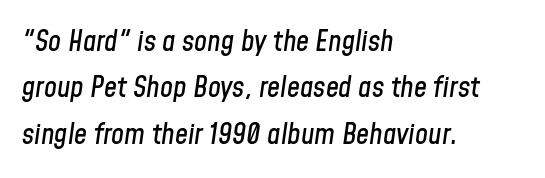
Alignment: flush left. Regular leading. Tracking here is standard; glyphs follow each other at the usual distance. Descenders are the only things crossing below the line.
